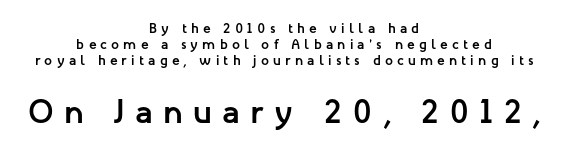
Posture: upright roman. Unmarked baselines from the first word to the last. Look at the tracking — it's clearly loosened, letters drifting apart. In CSS terms this would be text-align: center. Each letter keeps its own natural width here, so spacing adapts to shape. On the weight axis this lands at bold, roughly 700.
